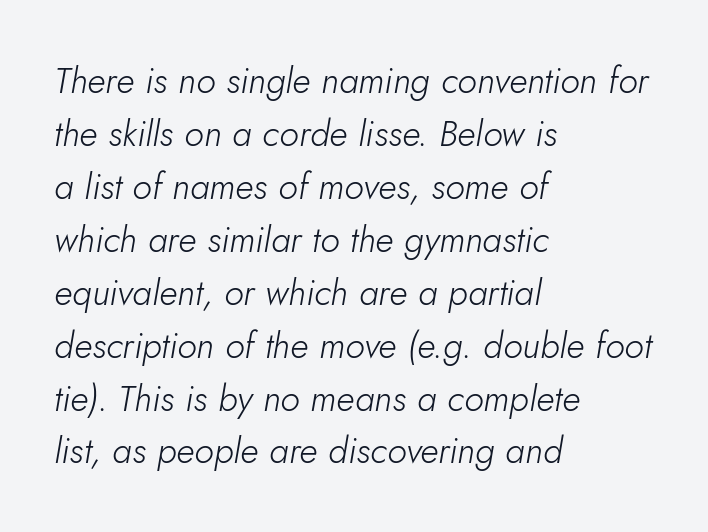
{"italic": "yes", "lean": "right", "slant_degrees": 10, "bold": "no", "weight": "light", "width": "normal", "stroke_contrast": "low", "x_height": "small", "monospaced": "no", "underline": "no", "align": "left", "line_spacing": "normal", "line_spacing_ratio": 1.47, "letter_spacing": "normal", "letter_spacing_em": 0.0, "glyph_px": 36}
